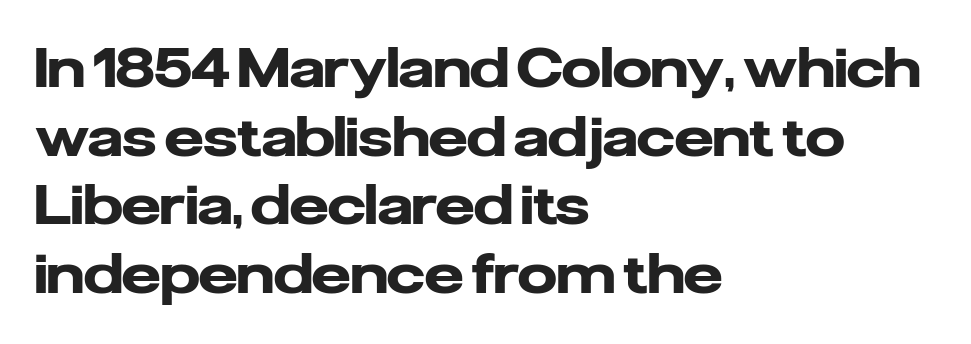
I'd call this a sans setting — the letters go barefoot. These lines are set flush left with a ragged right edge. Heft: maximum for text — a bold. What's the leading like? Ordinary, nothing unusual. This rendering features lettering with no underline.
